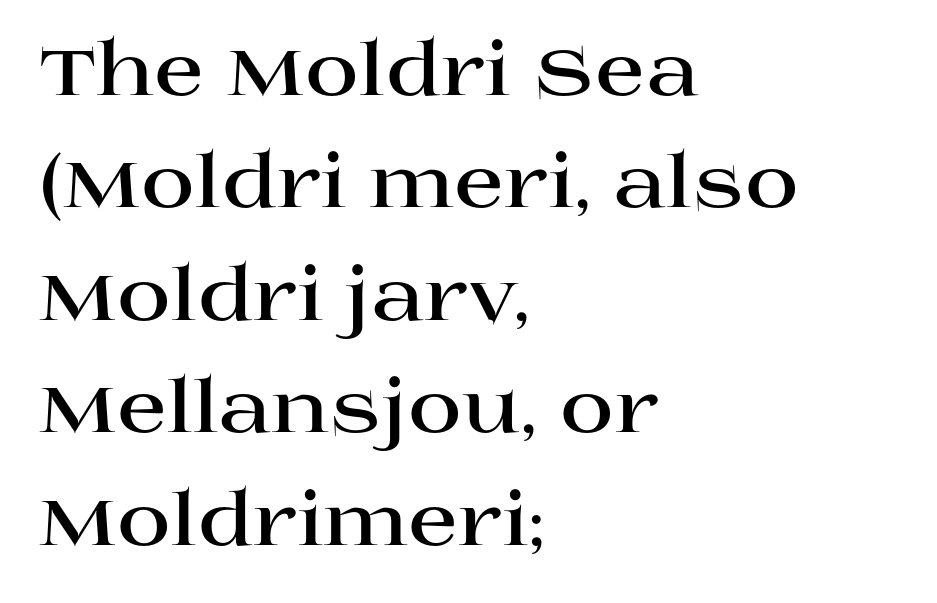
Q: Is the text bold? A: Yes.
Q: Is the text italic (slanted)? A: No, it is upright.
Q: Is the typeface a serif or a sans-serif typeface? A: Serif.
Q: Is the text underlined? A: No.
Q: How is the paragraph aligned? A: Left-aligned.
Q: Is the spacing between letters normal or unusually wide? A: Normal.
Q: Is the spacing between lines tight, normal or loose? A: Normal.
Q: Width (condensed, normal, or wide)? A: Wide.
Q: Stroke contrast? A: High.
Q: x-height? A: Large.
Q: Monospaced? A: No.
